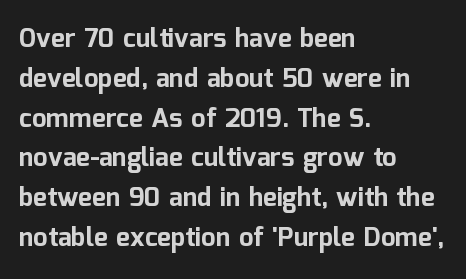
Plenty of ink on the page — the face is bold. Vertical spacing — default. Descenders hang freely into open space. All the whitespace from short lines collects on the right. This rendering leaves character spacing at its baseline value. Do the letters lean? They stand straight.
